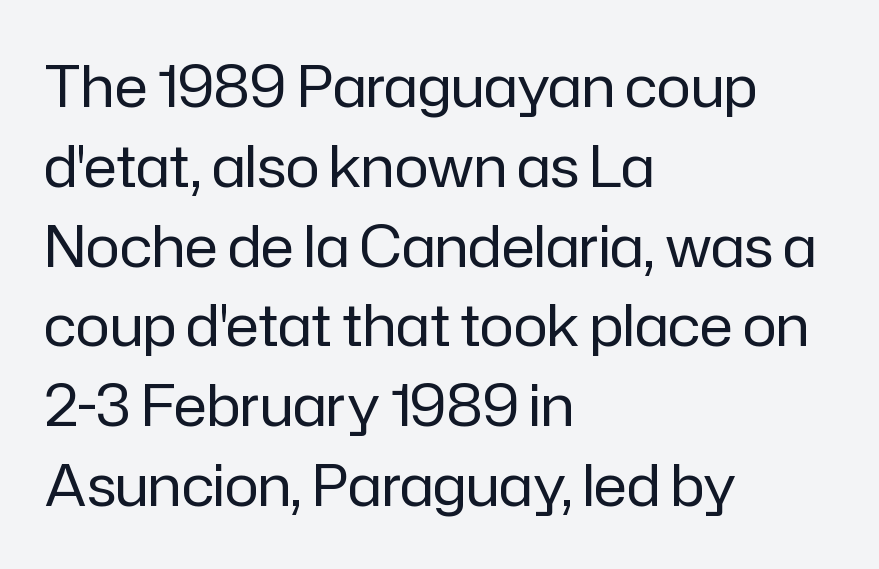
{"serif": "no", "italic": "no", "bold": "no", "weight": "regular", "width": "normal", "stroke_contrast": "low", "x_height": "medium", "monospaced": "no", "underline": "no", "align": "left", "line_spacing": "normal", "line_spacing_ratio": 1.4, "letter_spacing": "normal", "letter_spacing_em": 0.0, "glyph_px": 57}
